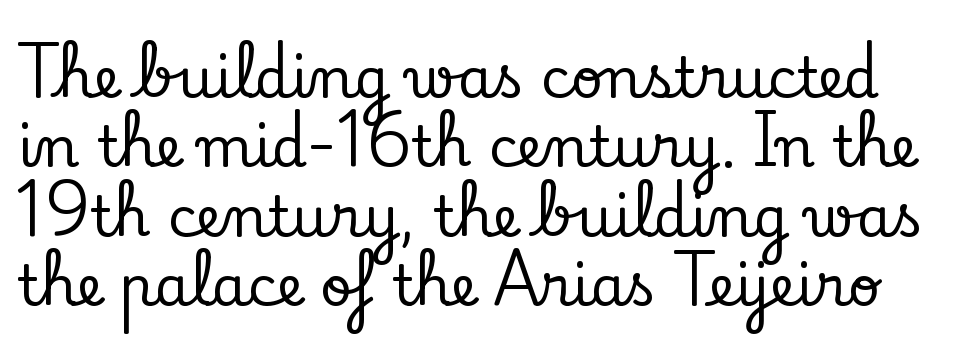
{"italic": "no", "width": "normal", "stroke_contrast": "low", "x_height": "small", "monospaced": "no", "underline": "no", "line_spacing_ratio": 1.24, "letter_spacing": "normal", "letter_spacing_em": 0.0, "glyph_px": 56}
